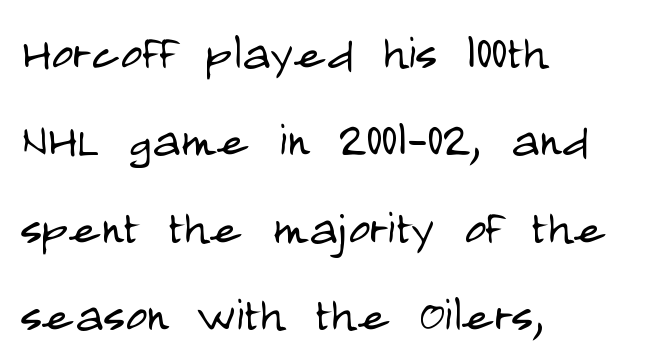
{"serif": "no", "italic": "no", "bold": "no", "weight": "light", "width": "condensed", "stroke_contrast": "low", "x_height": "large", "monospaced": "no", "underline": "no", "align": "left", "line_spacing": "normal", "line_spacing_ratio": 1.48, "letter_spacing": "normal", "letter_spacing_em": 0.0, "glyph_px": 59}
